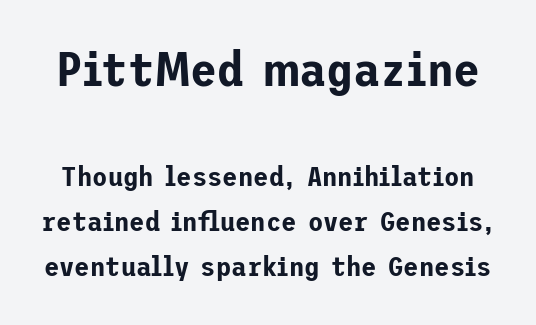
{"serif": "no", "italic": "no", "width": "normal", "stroke_contrast": "low", "x_height": "medium", "underline": "no", "line_spacing": "normal", "line_spacing_ratio": 1.62, "letter_spacing": "normal", "letter_spacing_em": 0.0, "larger_block": "first", "size_ratio": 1.75, "glyph_px": 49}
